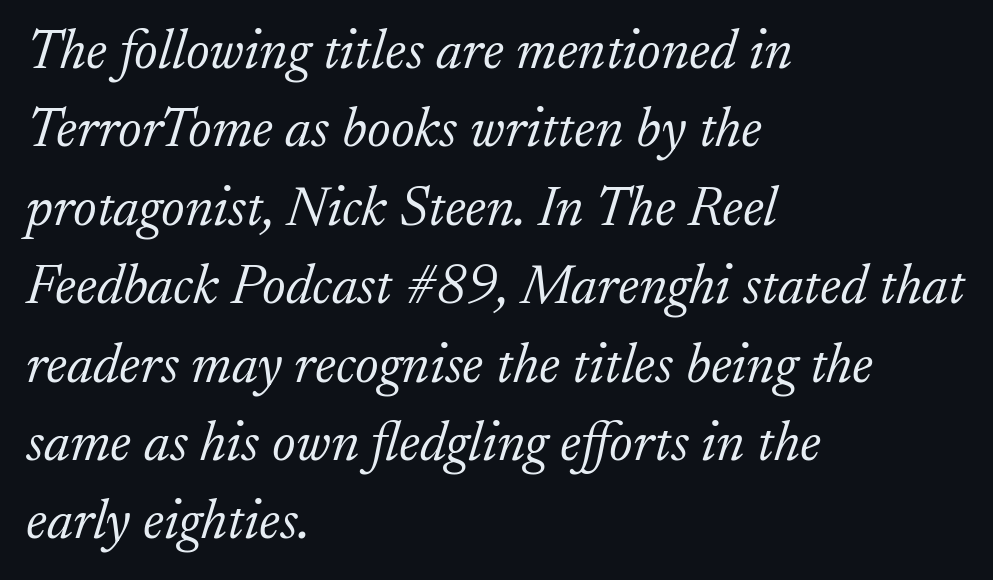
{"serif": "yes", "italic": "yes", "lean": "right", "slant_degrees": 17, "bold": "no", "weight": "light", "width": "normal", "stroke_contrast": "low", "x_height": "small", "monospaced": "no", "underline": "no", "align": "left", "line_spacing": "normal", "line_spacing_ratio": 1.4, "letter_spacing": "normal", "letter_spacing_em": 0.0, "glyph_px": 56}
